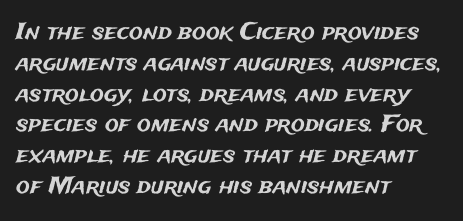
Q: Is the text italic (slanted)? A: Yes.
Q: Is the text underlined? A: No.
Q: How is the paragraph aligned? A: Left-aligned.
Q: Is the spacing between letters normal or unusually wide? A: Normal.
Q: Is the spacing between lines tight, normal or loose? A: Normal.
